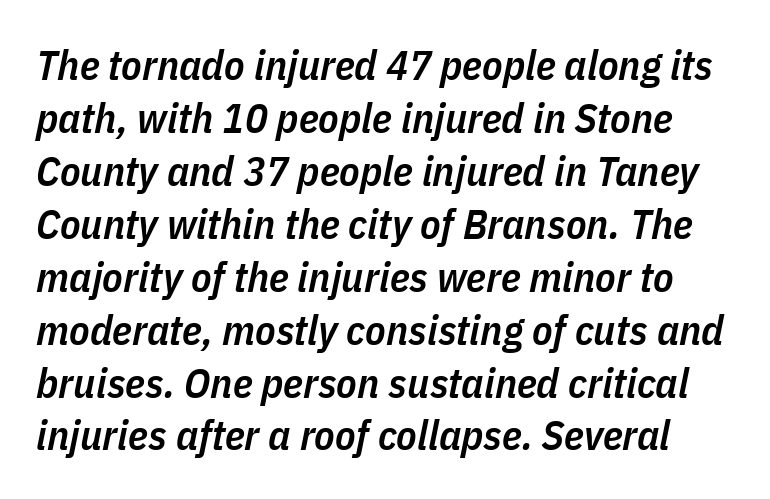
{"italic": "yes", "lean": "right", "slant_degrees": 11, "bold": "semi", "weight": "semibold", "width": "condensed", "stroke_contrast": "low", "x_height": "medium", "monospaced": "no", "underline": "no", "line_spacing": "normal", "line_spacing_ratio": 1.26, "letter_spacing": "normal", "letter_spacing_em": 0.0, "glyph_px": 42}
